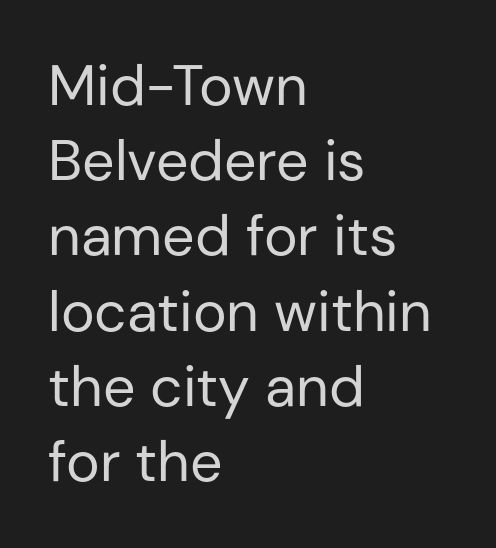
The image shows 57 px regular-weight sans-serif type, upright; set left-aligned, normal line spacing (1.32x), normal letter spacing, not underlined; low stroke contrast and a medium x-height.
